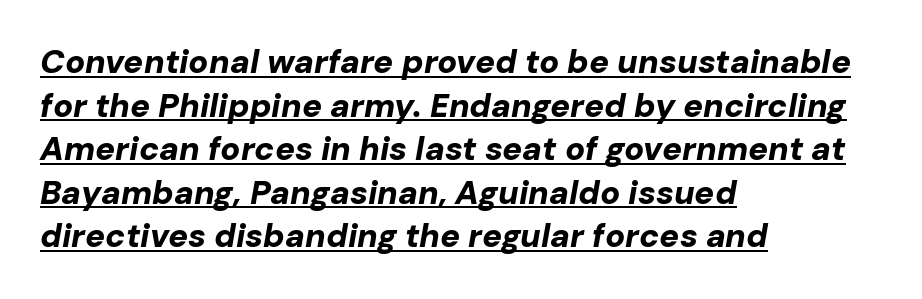
The image shows 33 px bold type, italic (leaning right); set left-aligned, normal line spacing (1.32x), normal letter spacing, underlined; low stroke contrast and a medium x-height.
